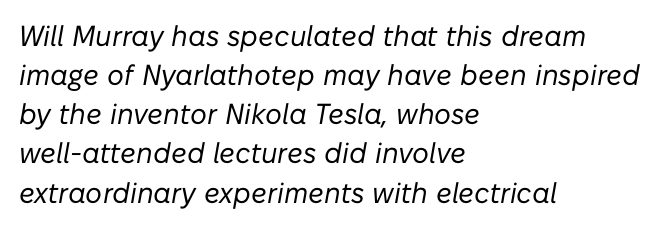
Character widths vary here, with narrow letters taking less room than wide ones. The weight would be labelled regular, book, light, or lighter still. A typesetter would mark this as italic. Interline gaps are of average width in this sample. Tracking here is standard; glyphs follow each other at the usual distance. Honestly, there is no underline to notice here at all.
